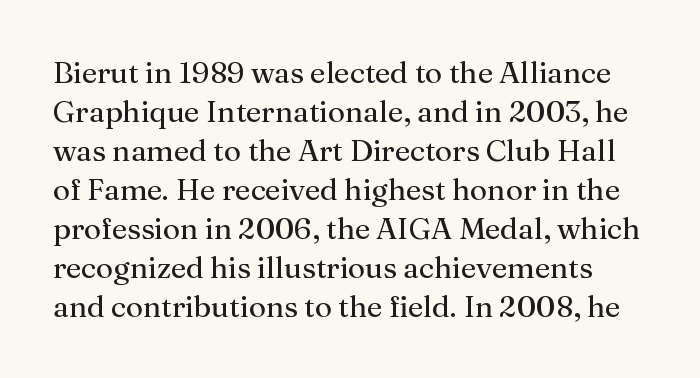
Q: Is the text bold? A: No.
Q: Is the text italic (slanted)? A: No, it is upright.
Q: Is the typeface a serif or a sans-serif typeface? A: Serif.
Q: Is the text underlined? A: No.
Q: Is the spacing between letters normal or unusually wide? A: Normal.
Q: Is the spacing between lines tight, normal or loose? A: Normal.
Q: Width (condensed, normal, or wide)? A: Normal.
Q: Stroke contrast? A: Medium.
Q: x-height? A: Medium.
Q: Monospaced? A: No.
